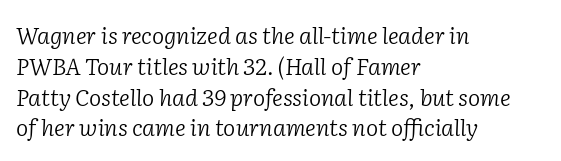
The image shows 23 px text type, italic (leaning right); set left-aligned, normal line spacing (1.34x), normal letter spacing, not underlined.
